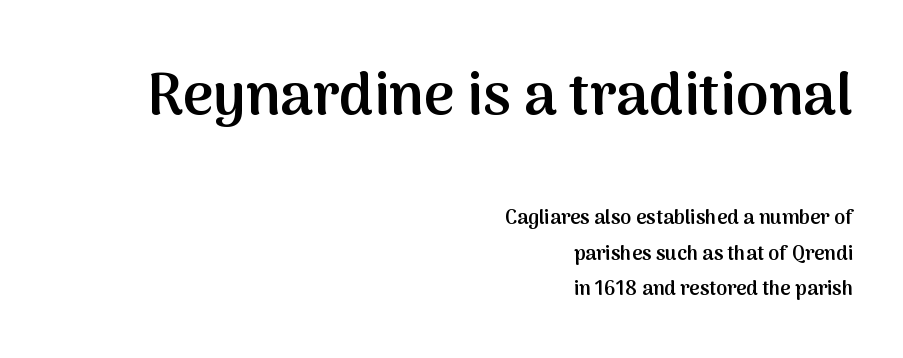
Q: Is the text bold? A: Semi-bold.
Q: Is the text italic (slanted)? A: No, it is upright.
Q: Is the typeface a serif or a sans-serif typeface? A: Sans-serif.
Q: Is the text underlined? A: No.
Q: How is the paragraph aligned? A: Right-aligned.
Q: Is the spacing between letters normal or unusually wide? A: Normal.
Q: Which block of text is set in a larger size, the first (top) or the second (bottom)? A: The first (top) one.
Q: Width (condensed, normal, or wide)? A: Normal.
Q: Stroke contrast? A: Medium.
Q: x-height? A: Medium.
Q: Monospaced? A: No.
